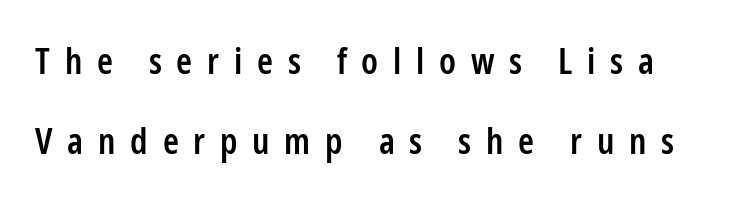
These lines carry some extra weight — a demibold, not a full bold. Beneath every word, the page is bare. There is plenty of visible air inserted between adjacent glyphs. The font's upright variant was chosen for this text. Each new line begins a long way beneath the previous one. Note the varied advance widths — an 'i' is clearly narrower than an 'm'.
